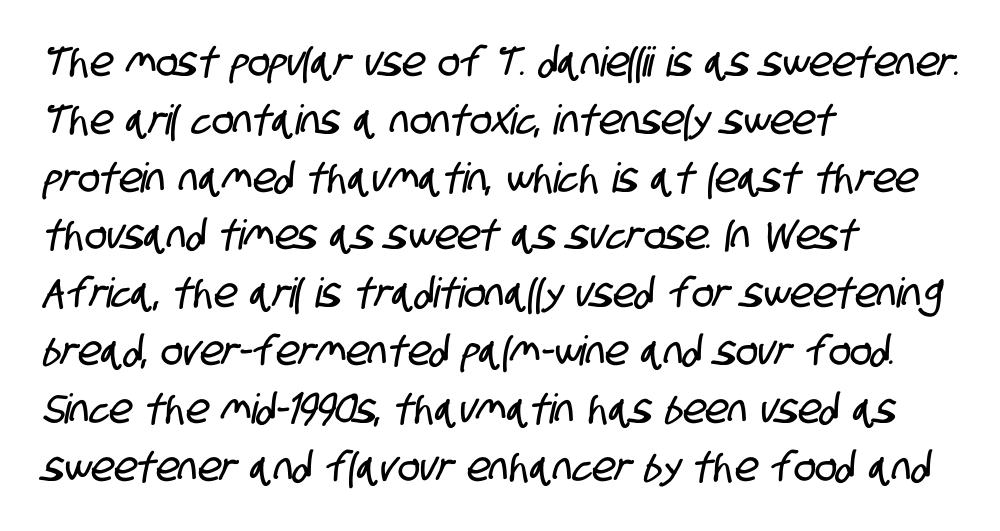
Q: Is the typeface a serif or a sans-serif typeface? A: Sans-serif.
Q: Is the text underlined? A: No.
Q: How is the paragraph aligned? A: Left-aligned.
Q: Is the spacing between letters normal or unusually wide? A: Normal.
Q: Is the spacing between lines tight, normal or loose? A: Normal.
Q: Width (condensed, normal, or wide)? A: Condensed.
Q: Stroke contrast? A: Low.
Q: x-height? A: Large.
Q: Monospaced? A: No.
